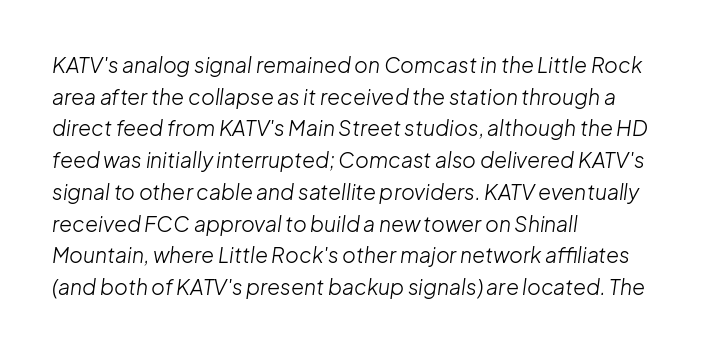
{"italic": "yes", "lean": "right", "slant_degrees": 8, "bold": "no", "underline": "no", "align": "left", "line_spacing": "normal", "line_spacing_ratio": 1.51, "letter_spacing": "normal", "letter_spacing_em": 0.0, "glyph_px": 21}
